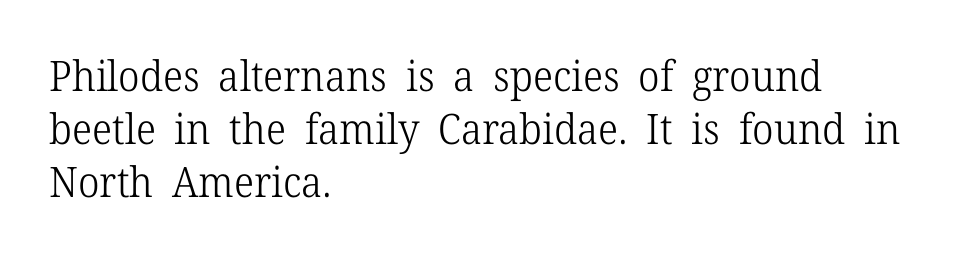
{"serif": "yes", "italic": "no", "bold": "no", "weight": "light", "width": "normal", "stroke_contrast": "low", "x_height": "medium", "monospaced": "no", "underline": "no", "align": "left", "line_spacing": "normal", "line_spacing_ratio": 1.26, "letter_spacing": "normal", "letter_spacing_em": 0.0, "glyph_px": 42}
